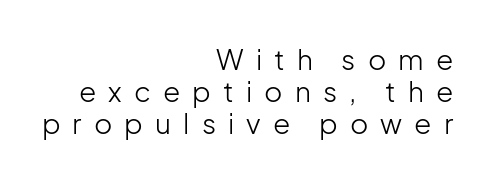
Nobody drew a line under any word here. Designer's note — italics off, roman on. All the whitespace from short lines collects on the left. Weight class: somewhere from thin through regular. Varying glyph widths throughout — classic text-font behaviour.
